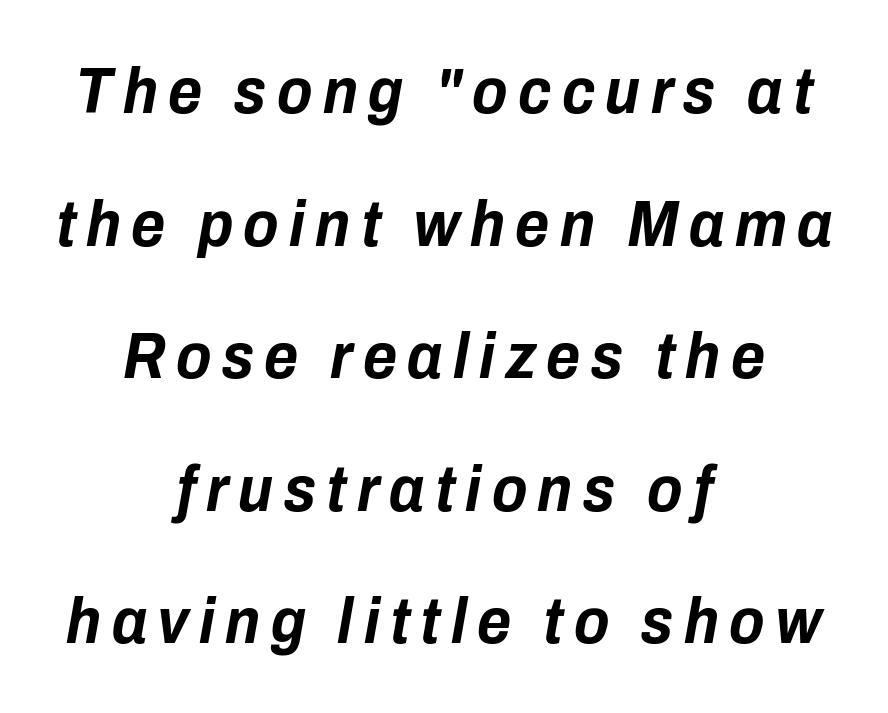
{"italic": "yes", "lean": "right", "slant_degrees": 10, "bold": "yes", "weight": "bold", "width": "condensed", "stroke_contrast": "low", "x_height": "medium", "monospaced": "no", "underline": "no", "align": "center", "line_spacing": "loose", "line_spacing_ratio": 2.04, "glyph_px": 65}
